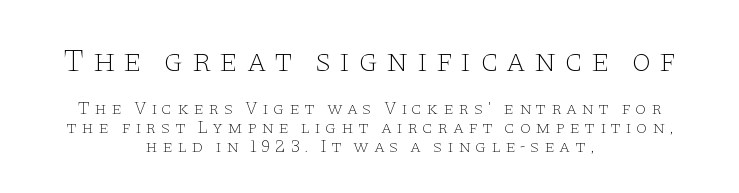
Q: Is the text bold? A: No.
Q: Is the text italic (slanted)? A: No, it is upright.
Q: Is the typeface a serif or a sans-serif typeface? A: Serif.
Q: Is the text underlined? A: No.
Q: How is the paragraph aligned? A: Centered.
Q: Is the spacing between letters normal or unusually wide? A: Unusually wide.
Q: Is the spacing between lines tight, normal or loose? A: Tight.
Q: Which block of text is set in a larger size, the first (top) or the second (bottom)? A: The first (top) one.
Q: Width (condensed, normal, or wide)? A: Wide.
Q: Stroke contrast? A: Low.
Q: x-height? A: Large.
Q: Monospaced? A: No.
